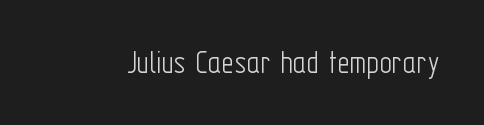
{"serif": "no", "italic": "no", "bold": "no", "weight": "light", "width": "condensed", "stroke_contrast": "low", "x_height": "medium", "monospaced": "no", "underline": "no", "letter_spacing": "normal", "letter_spacing_em": 0.0, "glyph_px": 34}
